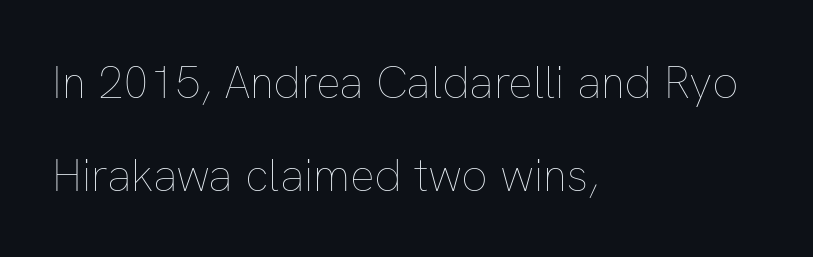
The image shows 46 px thin type, upright; set left-aligned, loose line spacing (2.02x), normal letter spacing, not underlined; low stroke contrast and a medium x-height.
